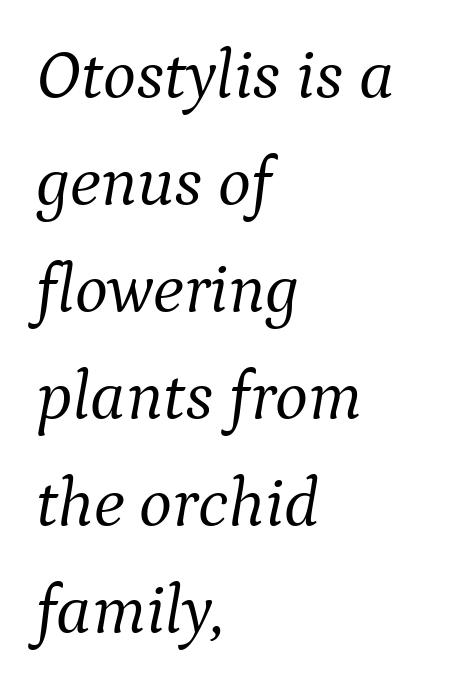
{"serif": "yes", "italic": "yes", "lean": "right", "slant_degrees": 9, "bold": "no", "weight": "light", "width": "normal", "stroke_contrast": "medium", "x_height": "medium", "monospaced": "no", "underline": "no", "align": "left", "line_spacing": "normal", "line_spacing_ratio": 1.53, "letter_spacing": "normal", "letter_spacing_em": 0.0, "glyph_px": 70}
